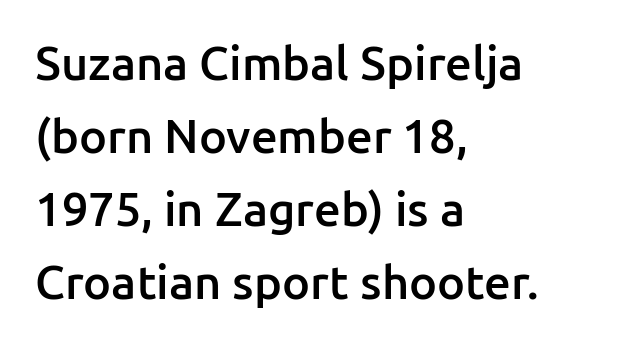
{"serif": "no", "italic": "no", "bold": "semi", "weight": "semibold", "width": "normal", "stroke_contrast": "low", "x_height": "medium", "monospaced": "no", "underline": "no", "align": "left", "line_spacing": "normal", "line_spacing_ratio": 1.55, "letter_spacing": "normal", "letter_spacing_em": 0.0, "glyph_px": 47}
